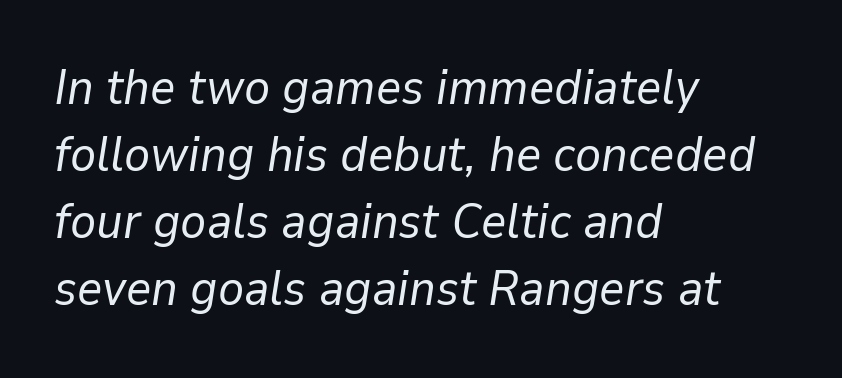
The image shows 49 px regular-weight type, italic (leaning right); set left-aligned, normal line spacing (1.37x), normal letter spacing, not underlined; low stroke contrast and a medium x-height.
